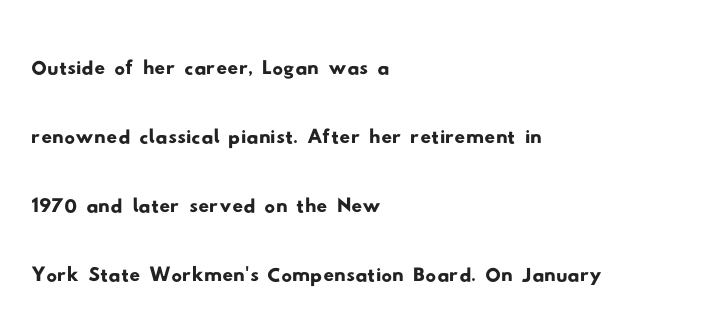
Does the copy run flush right? No — it runs flush left. Vertical spacing — default. Look at the tracking — it's just the regular setting, nothing added. No word sits above an underline.
